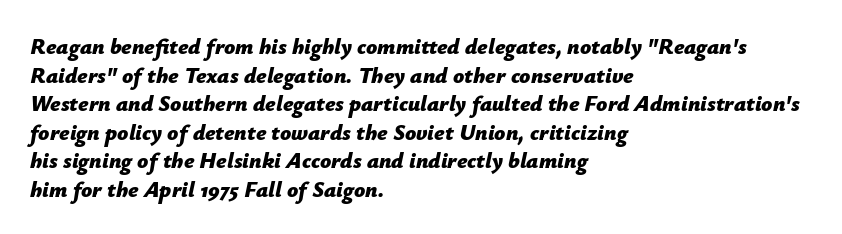
Students, note that the glyphs here touch the page at normal intervals. Pretty heavy lettering here — definitely bold. Casual observation: everything's shoved over to the left. The whole block is typeset with a tilt.
